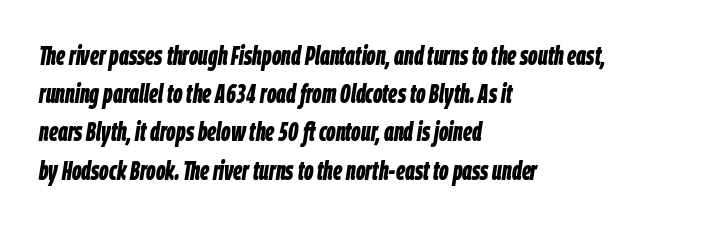
The image shows 26 px bold type, italic (leaning right); set left-aligned, normal line spacing (1.47x), normal letter spacing, not underlined.
